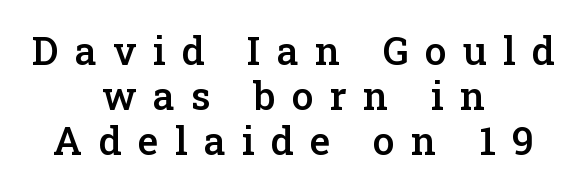
Horizontal bands of white between lines are thin slivers. The characters display serif detailing at their extremities. The characters look somewhat weighty, a semibold short of true bold. If you folded the block vertically in half, each line would mirror itself in length. No italicization has been applied; the sample stays upright.
